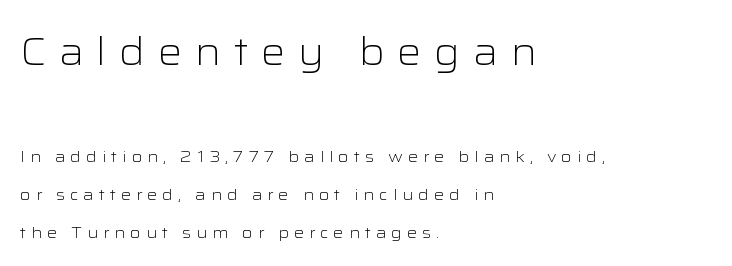
Q: Is the text bold? A: No.
Q: Is the text italic (slanted)? A: No, it is upright.
Q: Is the typeface a serif or a sans-serif typeface? A: Sans-serif.
Q: Is the text underlined? A: No.
Q: How is the paragraph aligned? A: Left-aligned.
Q: Is the spacing between letters normal or unusually wide? A: Unusually wide.
Q: Is the spacing between lines tight, normal or loose? A: Loose.
Q: Which block of text is set in a larger size, the first (top) or the second (bottom)? A: The first (top) one.
Q: Width (condensed, normal, or wide)? A: Wide.
Q: Stroke contrast? A: Low.
Q: x-height? A: Medium.
Q: Monospaced? A: No.
